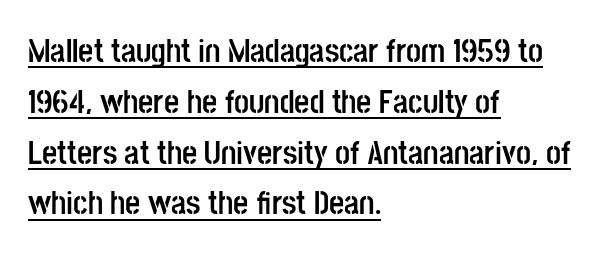
Q: Is the text bold? A: Yes.
Q: Is the text italic (slanted)? A: No, it is upright.
Q: Is the typeface a serif or a sans-serif typeface? A: Sans-serif.
Q: Is the text underlined? A: Yes.
Q: How is the paragraph aligned? A: Left-aligned.
Q: Is the spacing between letters normal or unusually wide? A: Normal.
Q: Is the spacing between lines tight, normal or loose? A: Normal.
Q: Width (condensed, normal, or wide)? A: Condensed.
Q: Stroke contrast? A: Low.
Q: x-height? A: Large.
Q: Monospaced? A: No.
